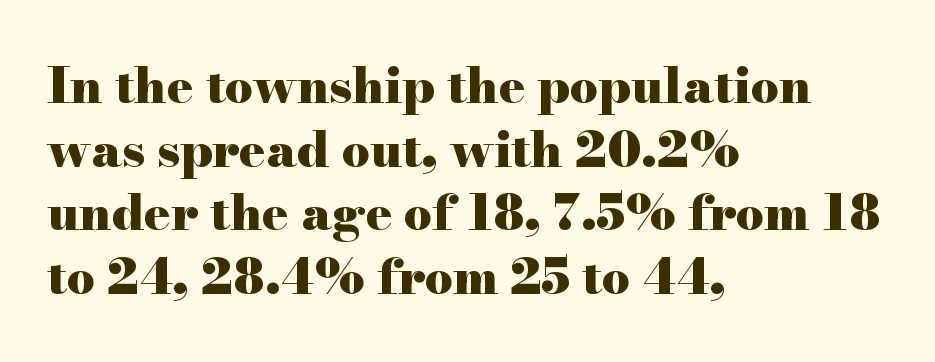
{"serif": "yes", "italic": "no", "bold": "yes", "weight": "heavy", "width": "wide", "stroke_contrast": "high", "x_height": "small", "monospaced": "no", "underline": "no", "align": "left", "line_spacing": "normal", "line_spacing_ratio": 1.3, "letter_spacing": "normal", "letter_spacing_em": 0.0, "glyph_px": 49}
